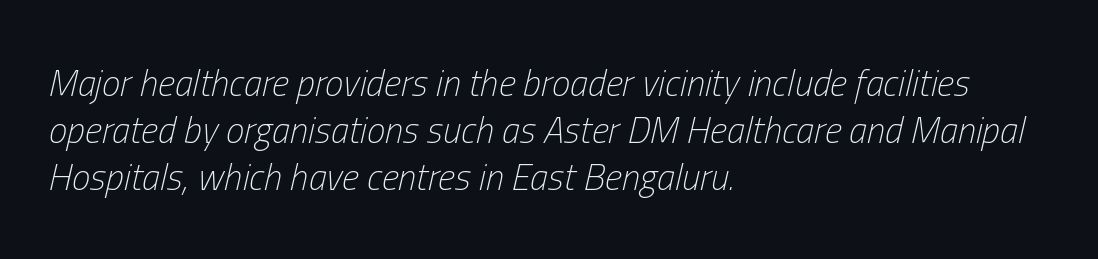
Stems here are at most as thick as an everyday book face. A typesetter would mark this as italic. Horizontal alignment here is leftward, the default for most running prose. Check under the words: just untouched page. These lines are rendered in a variable-pitch font. A normal amount of white space separates one row of letters from the next.
